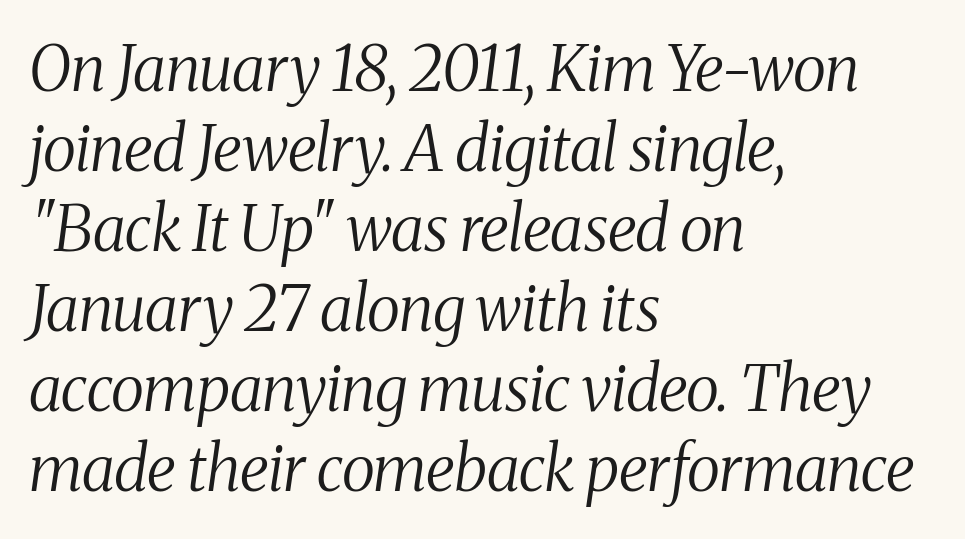
The image shows 63 px regular-weight, condensed serif type, italic (leaning right); set left-aligned, normal line spacing (1.27x), normal letter spacing, not underlined; medium stroke contrast and a medium x-height.
